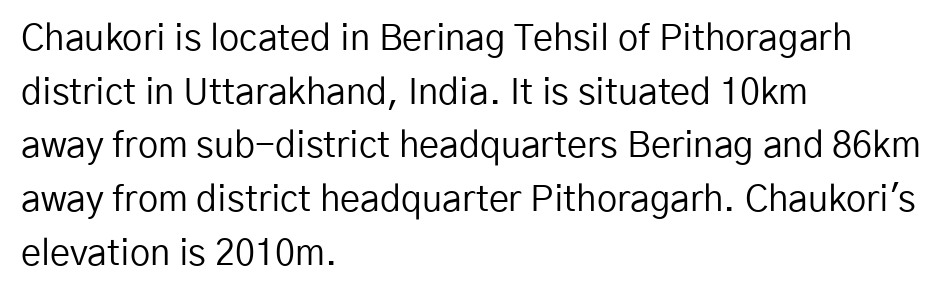
{"serif": "no", "italic": "no", "bold": "no", "weight": "regular", "width": "normal", "stroke_contrast": "low", "x_height": "medium", "monospaced": "no", "underline": "no", "align": "left", "line_spacing": "normal", "line_spacing_ratio": 1.49, "letter_spacing": "normal", "letter_spacing_em": 0.0, "glyph_px": 36}
